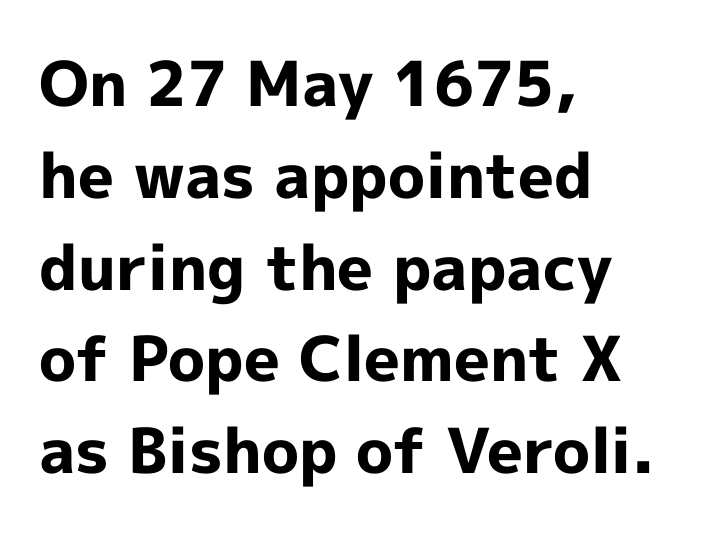
Q: Is the text bold? A: Yes.
Q: Is the text italic (slanted)? A: No, it is upright.
Q: Is the typeface a serif or a sans-serif typeface? A: Sans-serif.
Q: Is the text underlined? A: No.
Q: How is the paragraph aligned? A: Left-aligned.
Q: Is the spacing between letters normal or unusually wide? A: Normal.
Q: Is the spacing between lines tight, normal or loose? A: Normal.
Q: Width (condensed, normal, or wide)? A: Normal.
Q: x-height? A: Medium.
Q: Monospaced? A: No.
